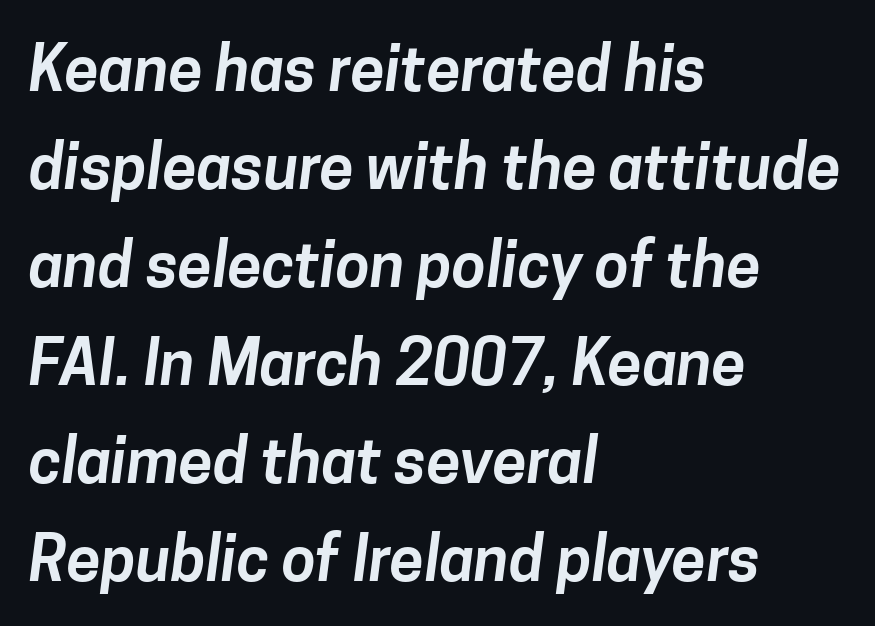
{"serif": "no", "width": "normal", "stroke_contrast": "low", "x_height": "medium", "monospaced": "no", "underline": "no", "align": "left", "line_spacing": "normal", "line_spacing_ratio": 1.58, "letter_spacing": "normal", "letter_spacing_em": 0.0, "glyph_px": 62}
